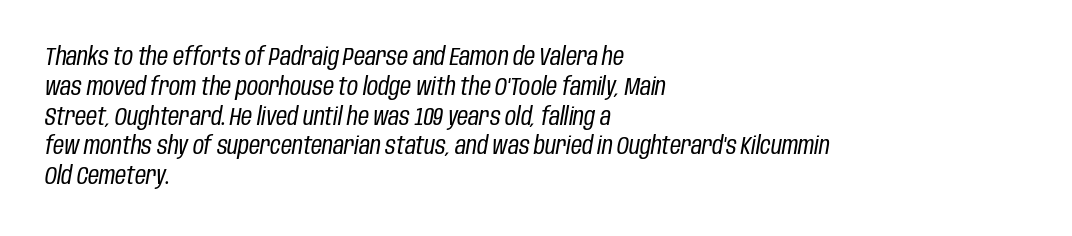
The letters are slanted; this is an italic face. Is this a heavy cut? Hardly; it is regular or lighter. Here the glyphs are tracked normally, forming tight word shapes. The paragraph shown leans on its left margin. Nobody drew a line under any word here.
